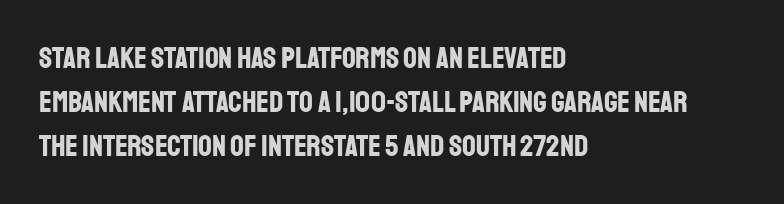
A clean baseline with only descenders dipping below it. The lettering stays uniformly vertical, giving the passage a roman look. Typographic density is high because the face is bold. Does the leading feel generous? No, just average.
